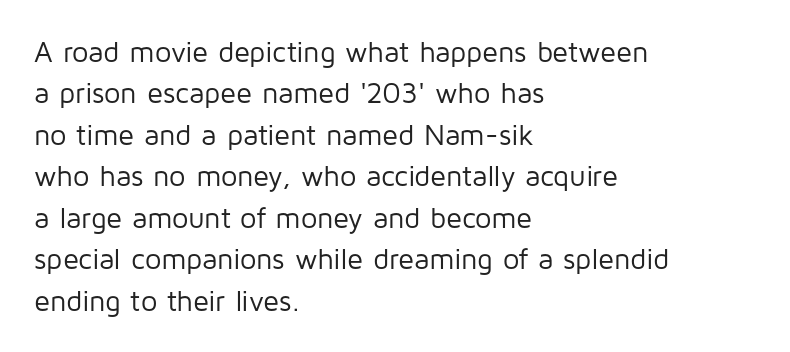
The image shows 29 px regular-weight sans-serif type, upright; set left-aligned, normal line spacing (1.43x), normal letter spacing, not underlined; low stroke contrast and a medium x-height.
